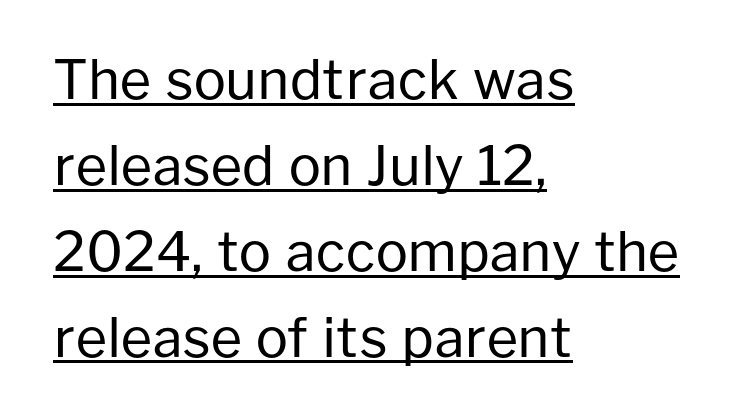
{"serif": "no", "italic": "no", "bold": "no", "weight": "regular", "width": "normal", "stroke_contrast": "low", "x_height": "medium", "monospaced": "no", "underline": "yes", "align": "left", "line_spacing": "normal", "line_spacing_ratio": 1.59, "letter_spacing": "normal", "letter_spacing_em": 0.0, "glyph_px": 54}
